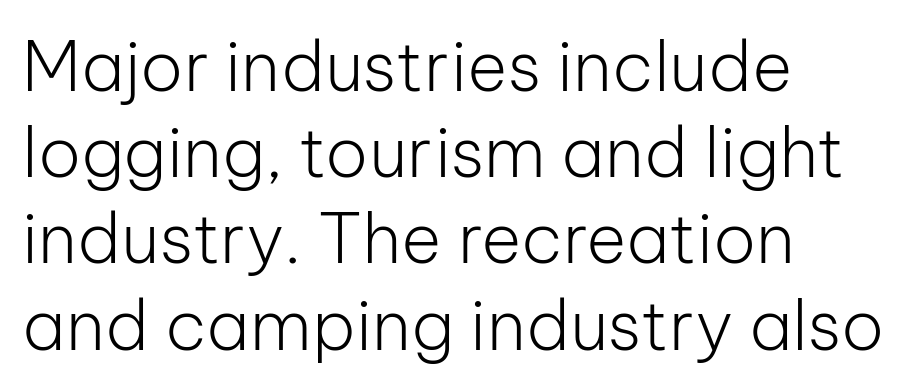
The font's upright variant was chosen for this text. Casual observation: everything's shoved over to the left. What's the leading like? Ordinary, nothing unusual. The font is comparable to plain body text, perhaps lighter. Between one letter and the next there's only the usual sliver of space. Nope, no serifs anywhere on these letters.
